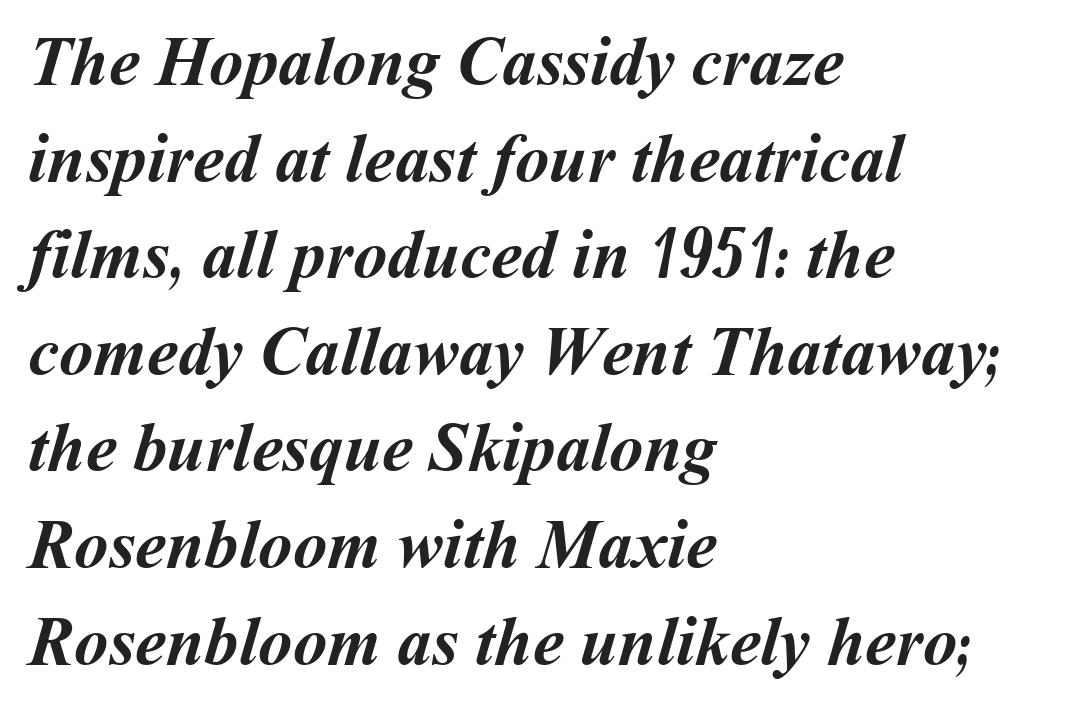
The image shows 69 px semibold type; set left-aligned, normal line spacing (1.4x), normal letter spacing, not underlined; medium stroke contrast and a medium x-height.
